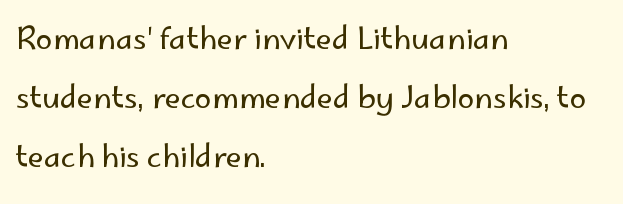
Q: Is the text bold? A: No.
Q: Is the text italic (slanted)? A: No, it is upright.
Q: Is the typeface a serif or a sans-serif typeface? A: Sans-serif.
Q: Is the text underlined? A: No.
Q: How is the paragraph aligned? A: Left-aligned.
Q: Is the spacing between letters normal or unusually wide? A: Normal.
Q: Is the spacing between lines tight, normal or loose? A: Loose.
Q: Width (condensed, normal, or wide)? A: Normal.
Q: Stroke contrast? A: Low.
Q: x-height? A: Small.
Q: Monospaced? A: No.
